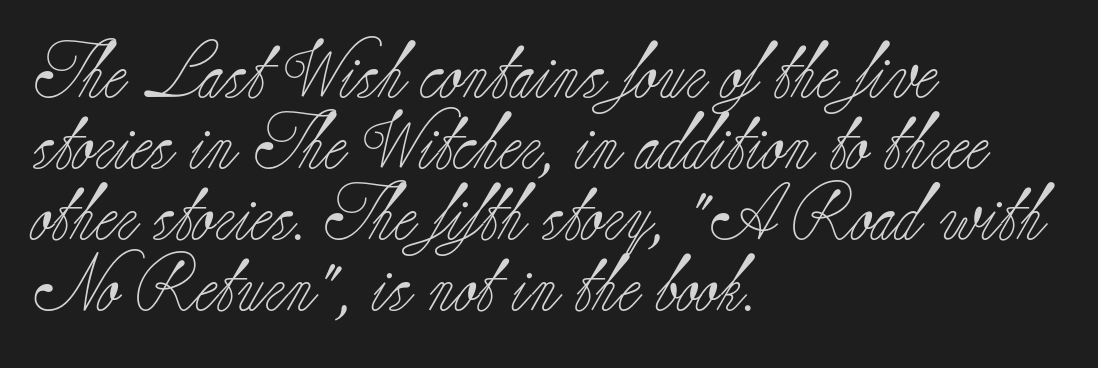
{"serif": "yes", "bold": "no", "weight": "light", "width": "normal", "stroke_contrast": "low", "x_height": "small", "monospaced": "no", "underline": "no", "align": "left", "line_spacing": "normal", "line_spacing_ratio": 1.27, "letter_spacing": "normal", "letter_spacing_em": 0.0, "glyph_px": 56}
